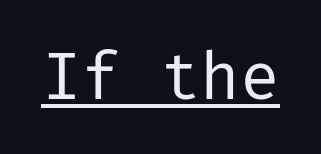
Q: Is the text bold? A: No.
Q: Is the text italic (slanted)? A: No, it is upright.
Q: Is the typeface a serif or a sans-serif typeface? A: Sans-serif.
Q: Is the text underlined? A: Yes.
Q: Is the spacing between letters normal or unusually wide? A: Normal.
Q: Width (condensed, normal, or wide)? A: Normal.
Q: Stroke contrast? A: Low.
Q: x-height? A: Medium.
